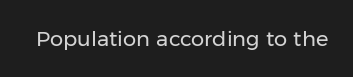
The passage shown is not underscored anywhere. The font's upright variant was chosen for this text. Stems here are at most as thick as an everyday book face. Observe the ordinary spacing: letters are neighbours, not strangers.
